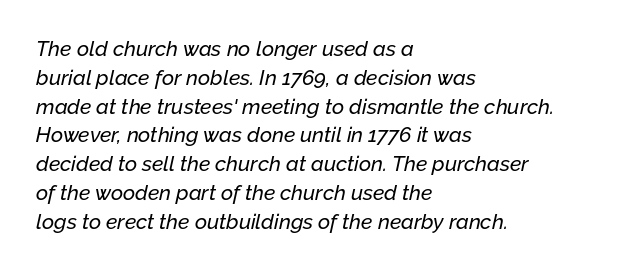
{"italic": "yes", "lean": "right", "slant_degrees": 12, "underline": "no", "align": "left", "line_spacing": "normal", "line_spacing_ratio": 1.37, "letter_spacing": "normal", "letter_spacing_em": 0.0, "glyph_px": 21}
